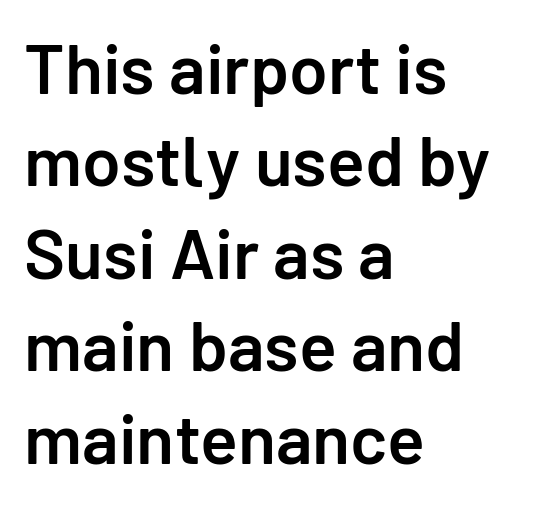
Q: Is the text bold? A: Semi-bold.
Q: Is the text italic (slanted)? A: No, it is upright.
Q: Is the typeface a serif or a sans-serif typeface? A: Sans-serif.
Q: Is the text underlined? A: No.
Q: How is the paragraph aligned? A: Left-aligned.
Q: Is the spacing between letters normal or unusually wide? A: Normal.
Q: Is the spacing between lines tight, normal or loose? A: Normal.
Q: Width (condensed, normal, or wide)? A: Normal.
Q: Stroke contrast? A: Low.
Q: x-height? A: Medium.
Q: Monospaced? A: No.
